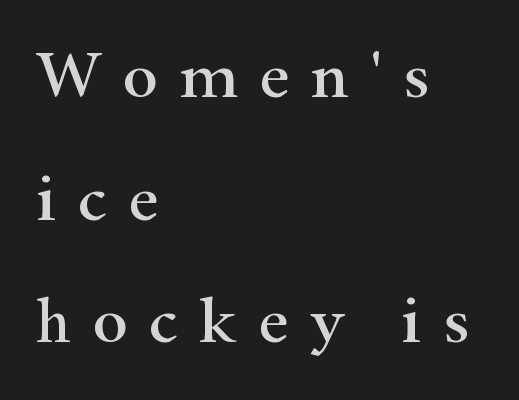
{"serif": "yes", "italic": "no", "width": "wide", "stroke_contrast": "high", "x_height": "small", "monospaced": "no", "underline": "no", "align": "left", "line_spacing_ratio": 1.83, "letter_spacing": "wide", "letter_spacing_em": 0.31, "glyph_px": 67}
